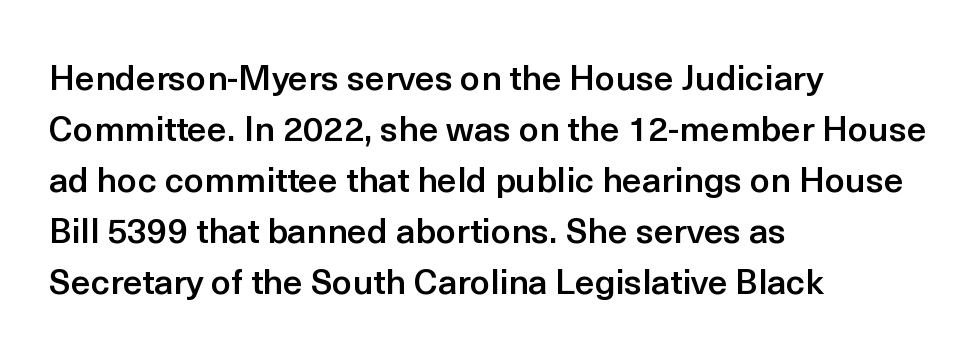
{"serif": "no", "italic": "no", "bold": "semi", "weight": "semibold", "width": "normal", "x_height": "medium", "monospaced": "no", "underline": "no", "align": "left", "line_spacing": "normal", "line_spacing_ratio": 1.46, "letter_spacing": "normal", "letter_spacing_em": 0.0, "glyph_px": 35}
